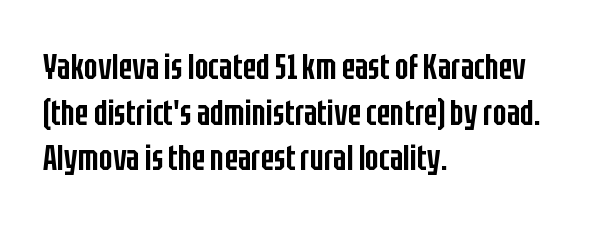
Q: Is the text bold? A: Semi-bold.
Q: Is the text italic (slanted)? A: No, it is upright.
Q: Is the typeface a serif or a sans-serif typeface? A: Sans-serif.
Q: Is the text underlined? A: No.
Q: How is the paragraph aligned? A: Left-aligned.
Q: Is the spacing between letters normal or unusually wide? A: Normal.
Q: Is the spacing between lines tight, normal or loose? A: Normal.
Q: Width (condensed, normal, or wide)? A: Condensed.
Q: Stroke contrast? A: Low.
Q: x-height? A: Large.
Q: Monospaced? A: No.
